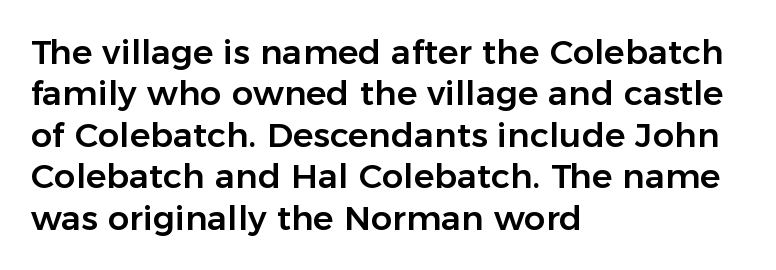
The image shows 34 px sans-serif type, upright; set left-aligned, line spacing 1.22x, normal letter spacing, not underlined; low stroke contrast and a medium x-height.
